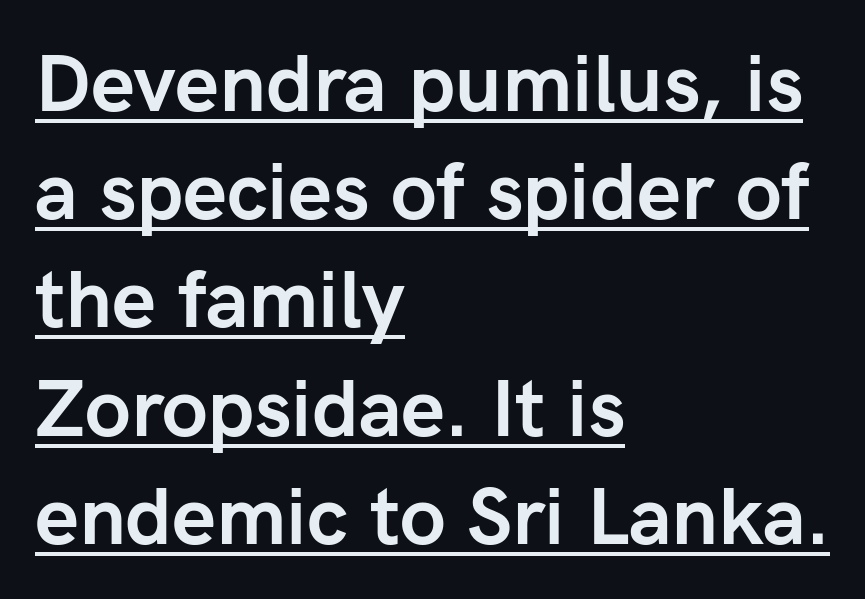
Spacing verdict: proportional, widths tailored to each character. A rule runs beneath these lines of type. This is heavy type, rendered in bold. Where is the straight margin? On the left. Style check: upright. Note: no serifs on the glyphs.
